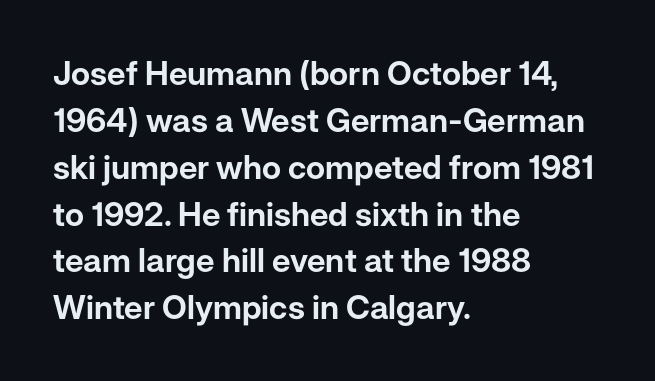
{"serif": "no", "italic": "no", "width": "normal", "stroke_contrast": "low", "x_height": "medium", "monospaced": "no", "underline": "no", "align": "left", "line_spacing": "normal", "line_spacing_ratio": 1.42, "letter_spacing": "normal", "letter_spacing_em": 0.0, "glyph_px": 33}
